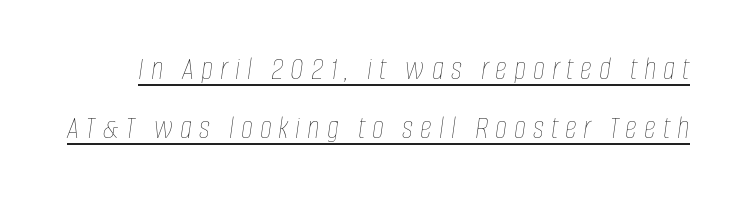
{"italic": "yes", "lean": "right", "slant_degrees": 8, "bold": "no", "weight": "thin", "width": "condensed", "stroke_contrast": "low", "x_height": "large", "monospaced": "no", "underline": "yes", "line_spacing_ratio": 1.79, "letter_spacing": "wide", "letter_spacing_em": 0.21, "glyph_px": 33}
